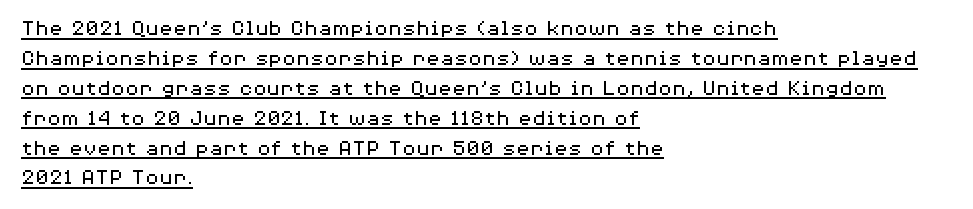
{"italic": "no", "bold": "no", "underline": "yes", "align": "left", "line_spacing": "normal", "line_spacing_ratio": 1.3, "letter_spacing": "normal", "letter_spacing_em": 0.0, "glyph_px": 23}
